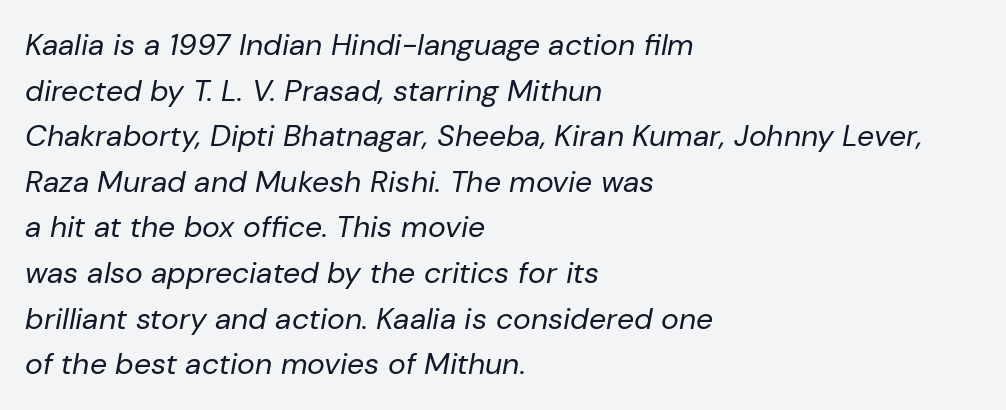
{"italic": "yes", "lean": "right", "slant_degrees": 10, "bold": "no", "weight": "regular", "width": "normal", "stroke_contrast": "low", "x_height": "medium", "monospaced": "no", "underline": "no", "align": "left", "line_spacing": "normal", "line_spacing_ratio": 1.52, "letter_spacing": "normal", "letter_spacing_em": 0.0, "glyph_px": 30}
